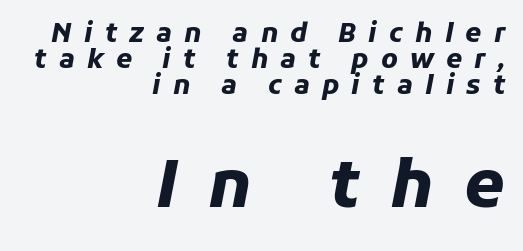
{"italic": "yes", "lean": "right", "slant_degrees": 11, "bold": "yes", "weight": "heavy", "width": "normal", "stroke_contrast": "low", "x_height": "medium", "monospaced": "no", "underline": "no", "align": "right", "line_spacing": "tight", "line_spacing_ratio": 1.0, "letter_spacing": "wide", "letter_spacing_em": 0.47, "larger_block": "second", "size_ratio": 2.5, "glyph_px": 65}
